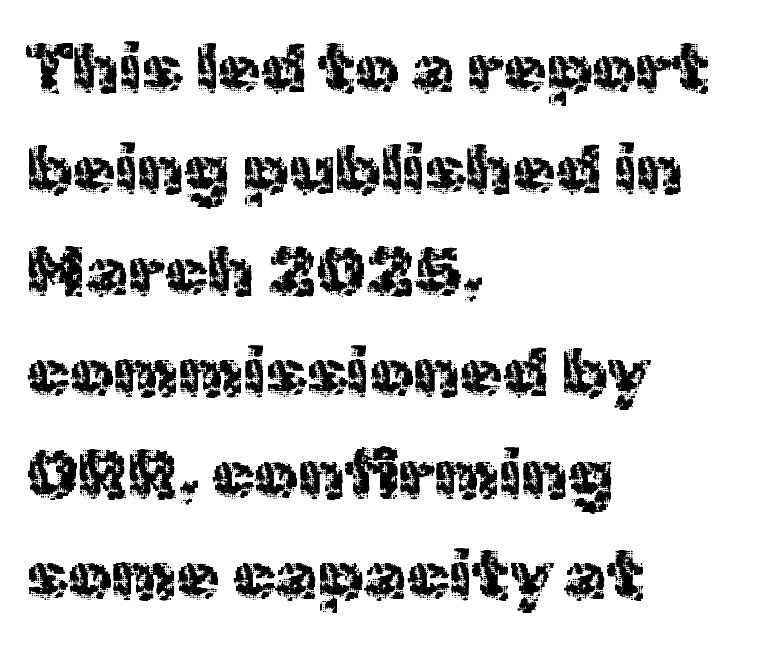
The image shows 69 px sans-serif type, upright; set left-aligned, normal line spacing (1.47x), normal letter spacing, not underlined; a medium x-height.
